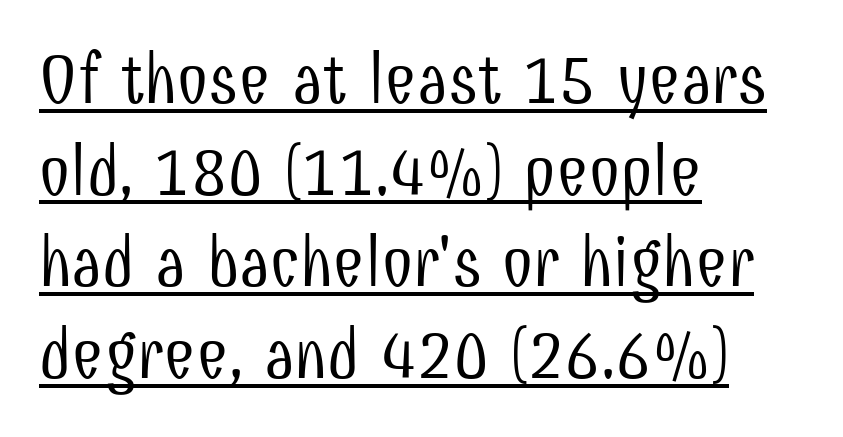
The image shows 70 px light, condensed sans-serif type, upright; set left-aligned, normal line spacing (1.31x), normal letter spacing, underlined; low stroke contrast and a medium x-height.
